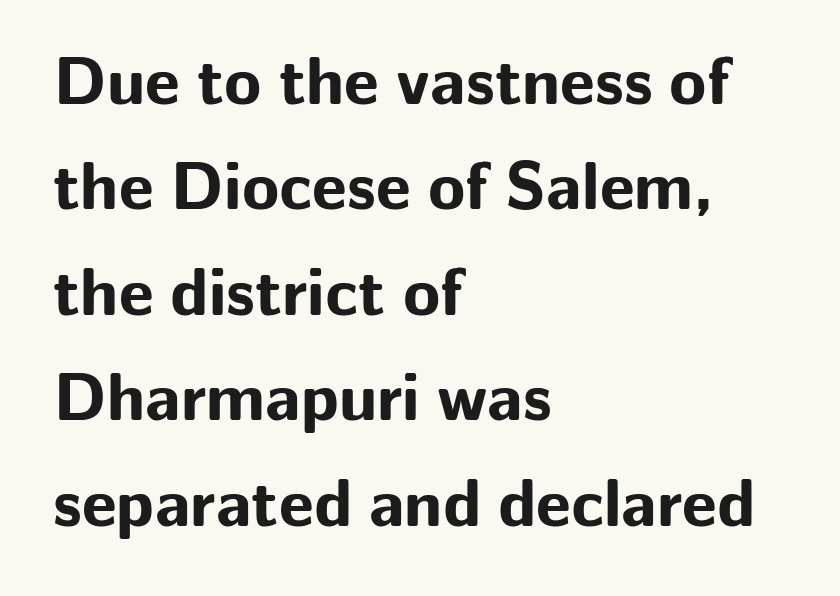
The image shows 68 px bold sans-serif type, upright; set left-aligned, normal line spacing (1.55x), normal letter spacing, not underlined; low stroke contrast and a medium x-height.
